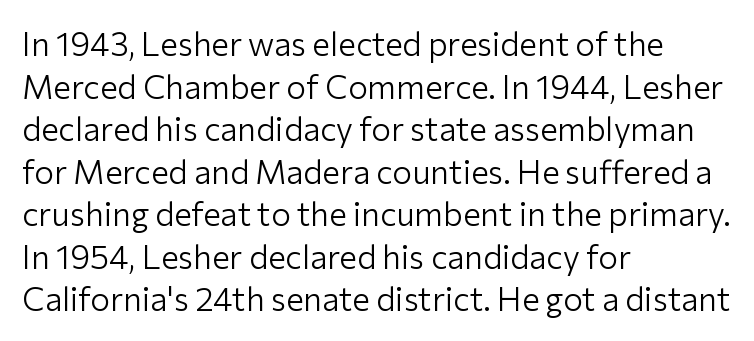
{"serif": "no", "italic": "no", "bold": "no", "weight": "light", "width": "normal", "stroke_contrast": "low", "x_height": "medium", "monospaced": "no", "underline": "no", "align": "left", "line_spacing": "normal", "line_spacing_ratio": 1.29, "letter_spacing": "normal", "letter_spacing_em": 0.0, "glyph_px": 33}
